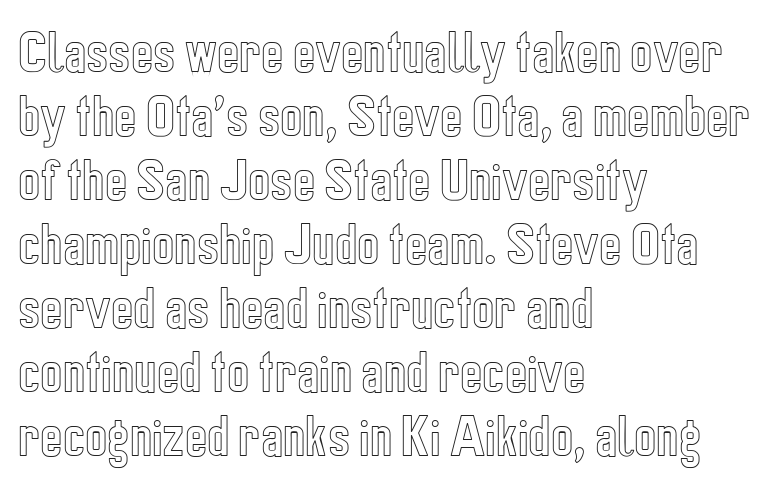
The image shows 47 px condensed type, upright; set left-aligned, normal line spacing (1.36x), normal letter spacing, not underlined; a medium x-height.
